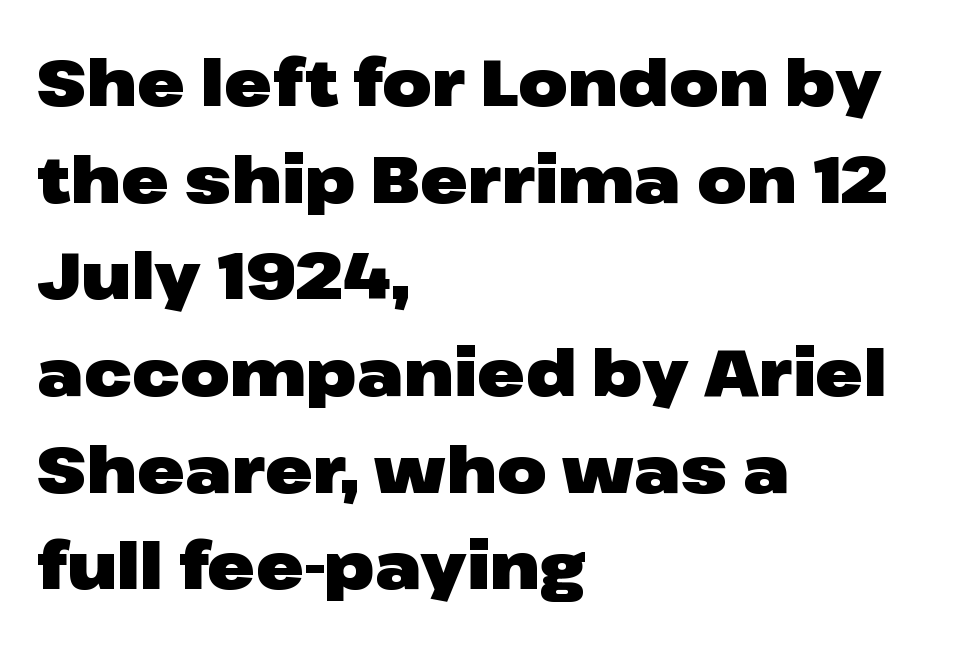
Q: Is the text bold? A: Yes.
Q: Is the text italic (slanted)? A: No, it is upright.
Q: Is the typeface a serif or a sans-serif typeface? A: Sans-serif.
Q: Is the text underlined? A: No.
Q: How is the paragraph aligned? A: Left-aligned.
Q: Is the spacing between letters normal or unusually wide? A: Normal.
Q: Is the spacing between lines tight, normal or loose? A: Normal.
Q: Width (condensed, normal, or wide)? A: Wide.
Q: Stroke contrast? A: Low.
Q: x-height? A: Medium.
Q: Monospaced? A: No.
